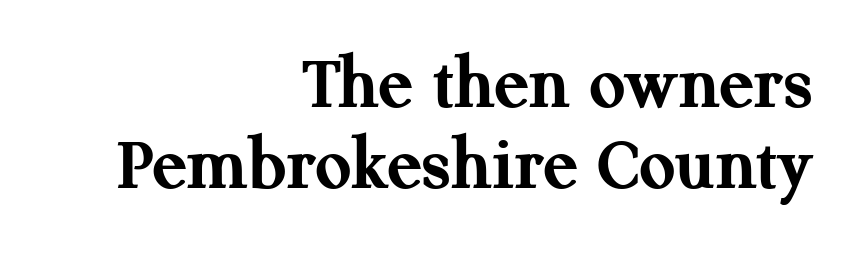
Q: Is the text bold? A: Yes.
Q: Is the text italic (slanted)? A: No, it is upright.
Q: Is the typeface a serif or a sans-serif typeface? A: Serif.
Q: Is the text underlined? A: No.
Q: How is the paragraph aligned? A: Right-aligned.
Q: Is the spacing between letters normal or unusually wide? A: Normal.
Q: Is the spacing between lines tight, normal or loose? A: Tight.
Q: Width (condensed, normal, or wide)? A: Normal.
Q: Stroke contrast? A: Medium.
Q: x-height? A: Medium.
Q: Monospaced? A: No.
